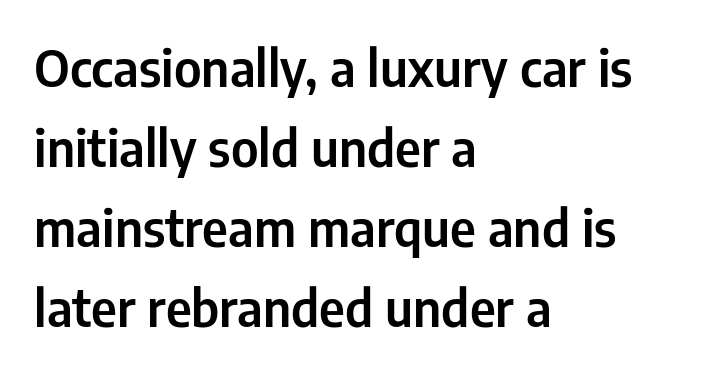
Honestly, there is no underline to notice here at all. The tracking reads as untouched default to a designer's eye. Reading down the column, the eye jumps a familiar distance to each next line. The lettering holds an erect, upright posture throughout.
